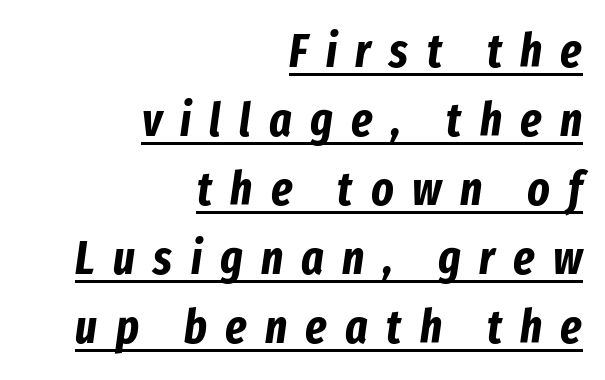
{"italic": "yes", "lean": "right", "slant_degrees": 8, "bold": "yes", "weight": "bold", "width": "condensed", "stroke_contrast": "low", "x_height": "medium", "monospaced": "no", "underline": "yes", "align": "right", "line_spacing": "normal", "line_spacing_ratio": 1.47, "letter_spacing": "wide", "letter_spacing_em": 0.39, "glyph_px": 47}
